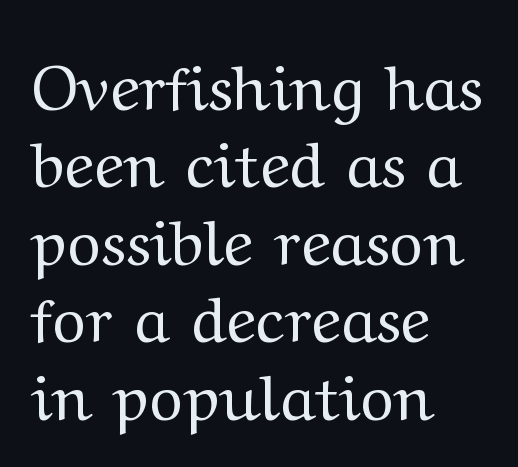
{"serif": "yes", "italic": "no", "bold": "no", "weight": "regular", "width": "wide", "stroke_contrast": "medium", "x_height": "medium", "monospaced": "no", "underline": "no", "align": "left", "line_spacing_ratio": 1.21, "letter_spacing": "normal", "letter_spacing_em": 0.0, "glyph_px": 64}
